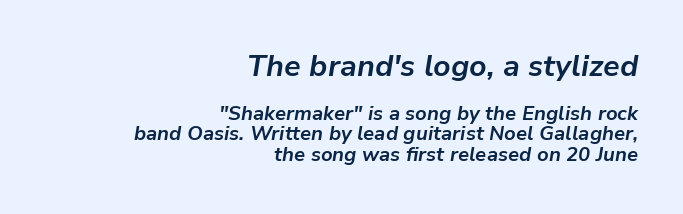
The image shows 30 px bold type, italic (leaning right); set right-aligned, tight line spacing (1.01x), normal letter spacing, not underlined; the first (top) block is 1.5x larger; low stroke contrast and a medium x-height.
